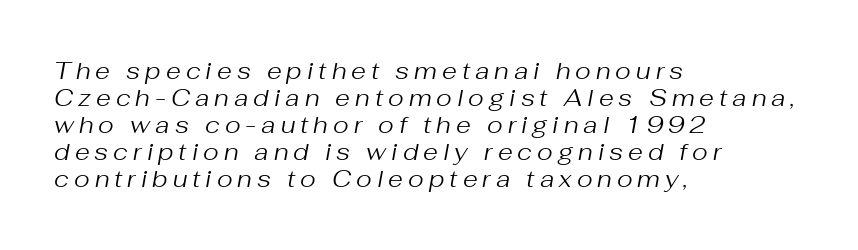
The image shows 24 px text type, italic (leaning right); set left-aligned, tight line spacing (1.13x), unusually wide letter spacing (+0.21 em), not underlined.
